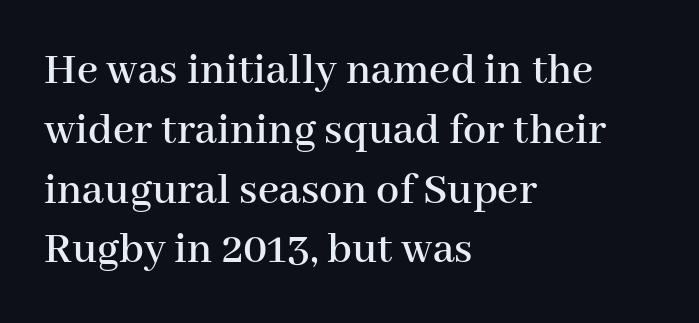
Q: Is the text italic (slanted)? A: No, it is upright.
Q: Is the typeface a serif or a sans-serif typeface? A: Serif.
Q: Is the text underlined? A: No.
Q: How is the paragraph aligned? A: Left-aligned.
Q: Is the spacing between letters normal or unusually wide? A: Normal.
Q: Is the spacing between lines tight, normal or loose? A: Normal.
Q: Width (condensed, normal, or wide)? A: Normal.
Q: Stroke contrast? A: High.
Q: x-height? A: Medium.
Q: Monospaced? A: No.
